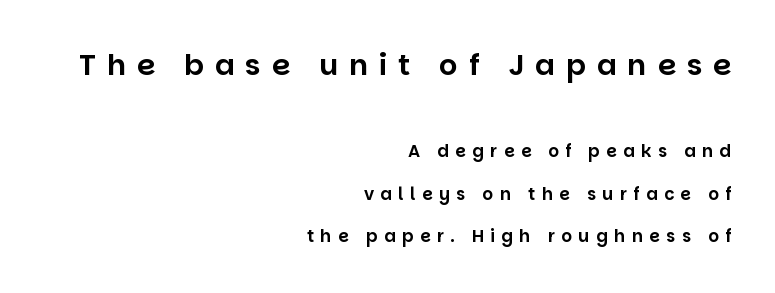
Q: Is the text italic (slanted)? A: No, it is upright.
Q: Is the typeface a serif or a sans-serif typeface? A: Sans-serif.
Q: Is the text underlined? A: No.
Q: How is the paragraph aligned? A: Right-aligned.
Q: Is the spacing between letters normal or unusually wide? A: Unusually wide.
Q: Is the spacing between lines tight, normal or loose? A: Loose.
Q: Which block of text is set in a larger size, the first (top) or the second (bottom)? A: The first (top) one.
Q: Width (condensed, normal, or wide)? A: Normal.
Q: Stroke contrast? A: Low.
Q: x-height? A: Large.
Q: Monospaced? A: No.
